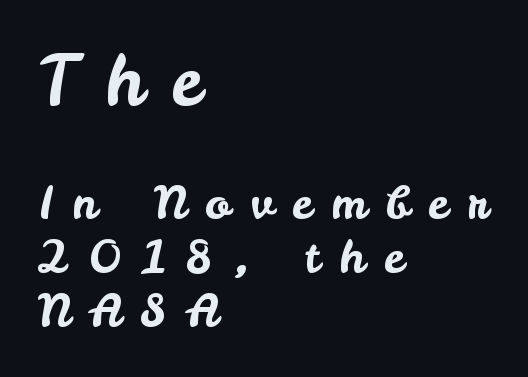
The letters in the upper block stand taller than those in the block below. Quick note: underline off. The type family on display is of the sans-serif kind. The compositor pushed each line to the left boundary.
